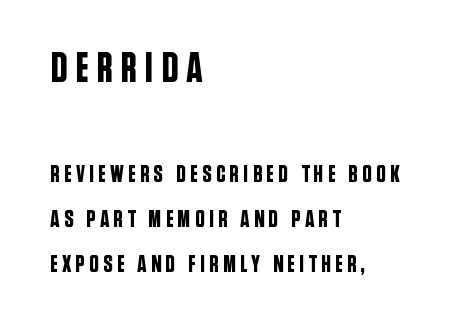
{"serif": "no", "italic": "no", "width": "condensed", "stroke_contrast": "low", "x_height": "large", "monospaced": "no", "underline": "no", "align": "left", "line_spacing_ratio": 1.88, "larger_block": "first", "size_ratio": 1.75, "glyph_px": 42}
